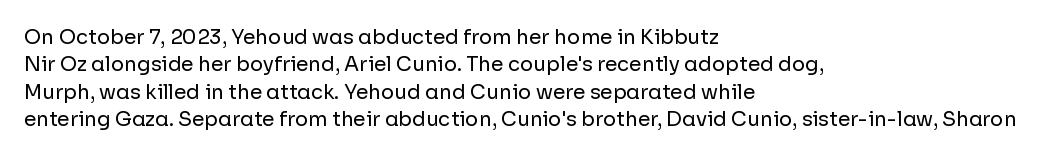
Caption: standard tracking, unaltered. Alignment: flush left. Line spacing here is normal. Weight: not bold — regular or lighter.
